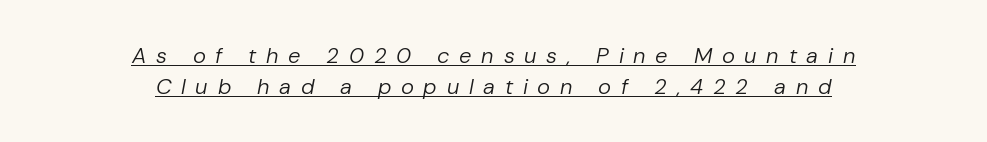
{"italic": "yes", "lean": "right", "slant_degrees": 10, "bold": "no", "underline": "yes", "align": "center", "line_spacing": "normal", "line_spacing_ratio": 1.4, "letter_spacing": "wide", "letter_spacing_em": 0.44, "glyph_px": 22}
